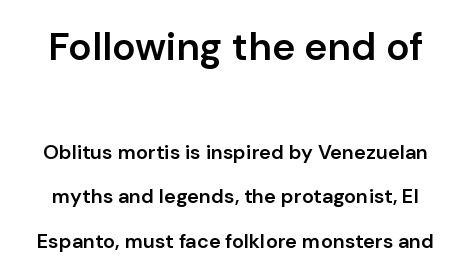
The image shows 39 px semibold sans-serif type, upright; set loose line spacing (2.22x), normal letter spacing, not underlined; the first (top) block is 1.95x larger; low stroke contrast and a medium x-height.
